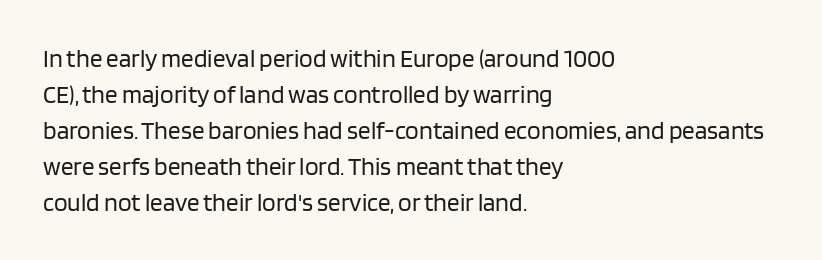
{"italic": "no", "bold": "no", "underline": "no", "align": "left", "line_spacing": "normal", "line_spacing_ratio": 1.44, "letter_spacing": "normal", "letter_spacing_em": 0.0, "glyph_px": 25}
